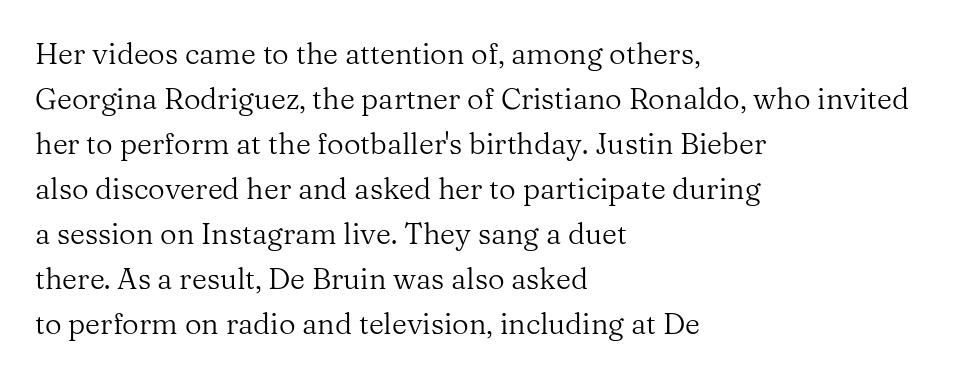
The image shows 29 px regular-weight serif type, upright; set left-aligned, normal line spacing (1.55x), normal letter spacing, not underlined; medium stroke contrast and a medium x-height.
